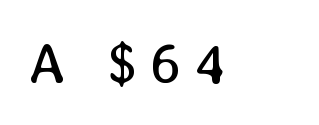
{"italic": "no", "bold": "no", "weight": "regular", "width": "normal", "stroke_contrast": "low", "x_height": "medium", "monospaced": "no", "underline": "no", "letter_spacing": "wide", "letter_spacing_em": 0.22, "glyph_px": 57}
